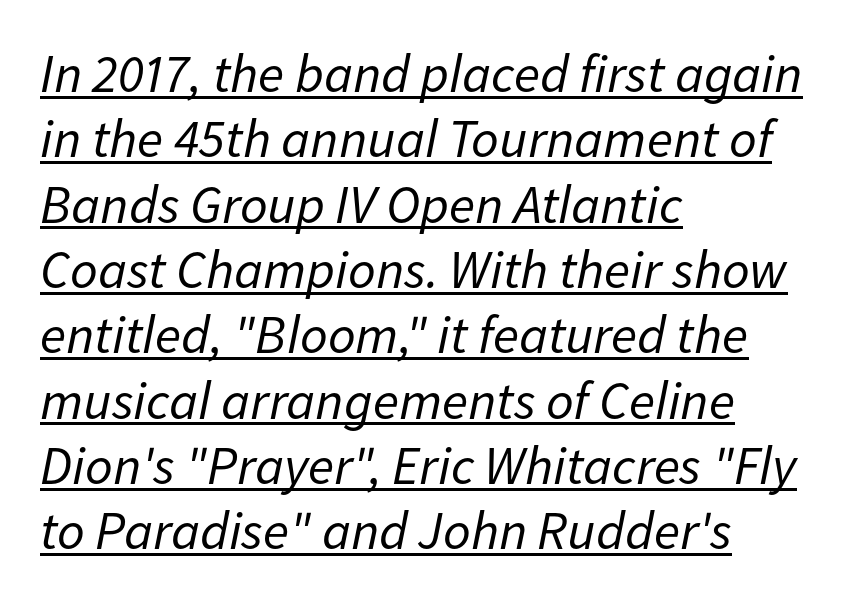
{"italic": "yes", "lean": "right", "slant_degrees": 11, "bold": "no", "weight": "regular", "width": "normal", "stroke_contrast": "low", "x_height": "medium", "monospaced": "no", "underline": "yes", "align": "left", "line_spacing_ratio": 1.21, "letter_spacing": "normal", "letter_spacing_em": 0.0, "glyph_px": 54}
